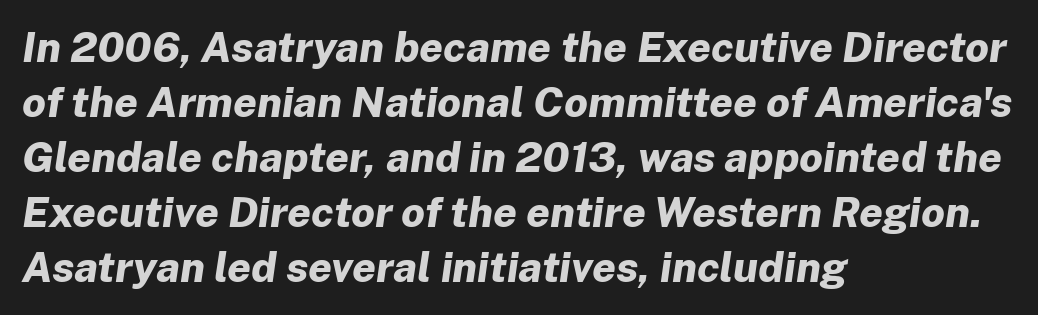
Q: Is the text bold? A: Yes.
Q: Is the text italic (slanted)? A: Yes, it leans right by about 8 degrees.
Q: Is the text underlined? A: No.
Q: How is the paragraph aligned? A: Left-aligned.
Q: Is the spacing between letters normal or unusually wide? A: Normal.
Q: Is the spacing between lines tight, normal or loose? A: Normal.
Q: Width (condensed, normal, or wide)? A: Normal.
Q: Stroke contrast? A: Low.
Q: x-height? A: Medium.
Q: Monospaced? A: No.
